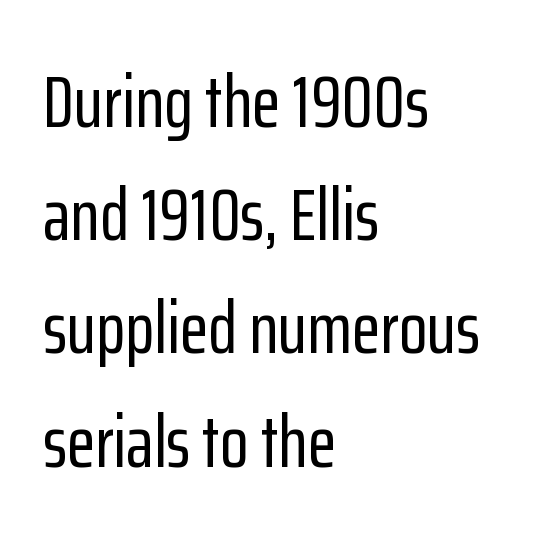
{"serif": "no", "italic": "no", "width": "condensed", "stroke_contrast": "low", "x_height": "medium", "monospaced": "no", "underline": "no", "align": "left", "line_spacing": "normal", "line_spacing_ratio": 1.53, "letter_spacing": "normal", "letter_spacing_em": 0.0, "glyph_px": 74}
